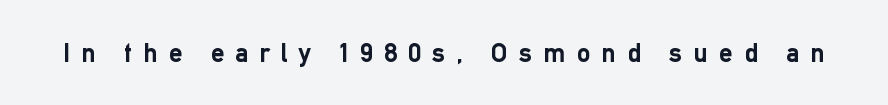
Q: Is the text bold? A: Yes.
Q: Is the text italic (slanted)? A: No, it is upright.
Q: Is the text underlined? A: No.
Q: Is the spacing between letters normal or unusually wide? A: Unusually wide.
